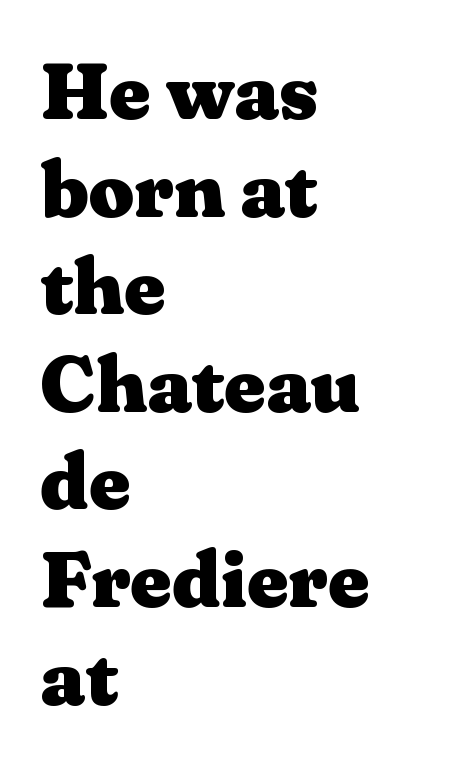
Notice how the stems are strictly vertical — no italics here. This rendering uses left alignment, leaving the right contour irregular. The area under the type is left untouched. The text was rendered using a seriffed face with decorative stroke endings. The gaps between neighbouring characters are ordinary and unremarkable.
